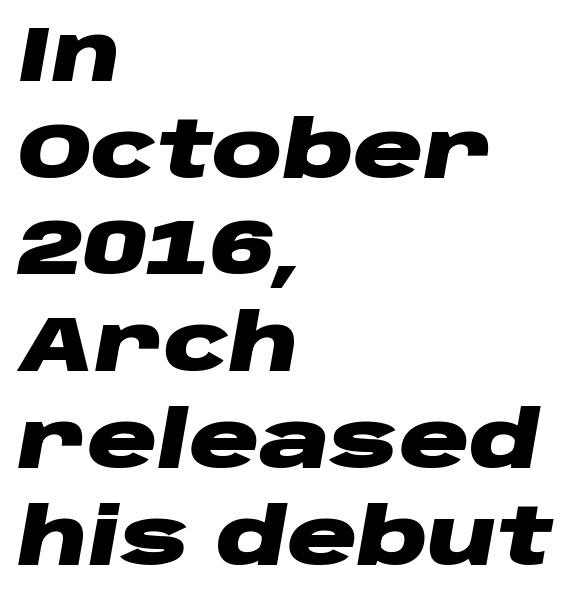
{"italic": "yes", "lean": "right", "slant_degrees": 10, "bold": "yes", "weight": "heavy", "width": "wide", "stroke_contrast": "low", "x_height": "large", "monospaced": "no", "underline": "no", "align": "left", "line_spacing_ratio": 1.24, "letter_spacing": "normal", "letter_spacing_em": 0.0, "glyph_px": 78}
